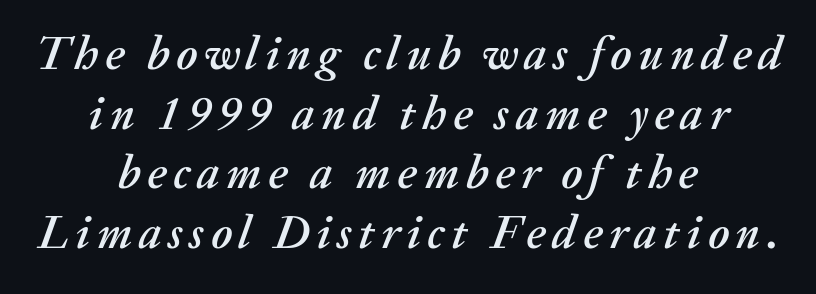
{"italic": "yes", "lean": "right", "slant_degrees": 20, "width": "normal", "stroke_contrast": "medium", "x_height": "medium", "monospaced": "no", "underline": "no", "align": "center", "line_spacing": "normal", "line_spacing_ratio": 1.27, "glyph_px": 47}
